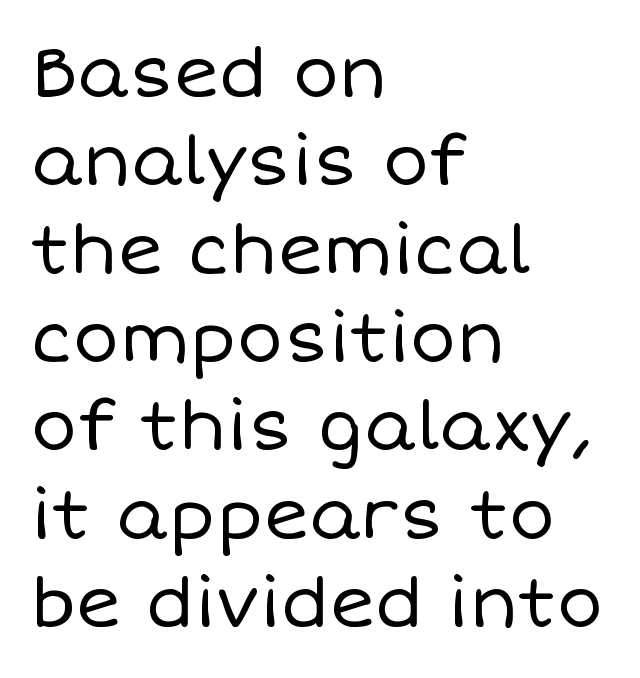
The image shows 69 px regular-weight type, upright; set left-aligned, normal line spacing (1.28x), normal letter spacing, not underlined; low stroke contrast and a large x-height.
